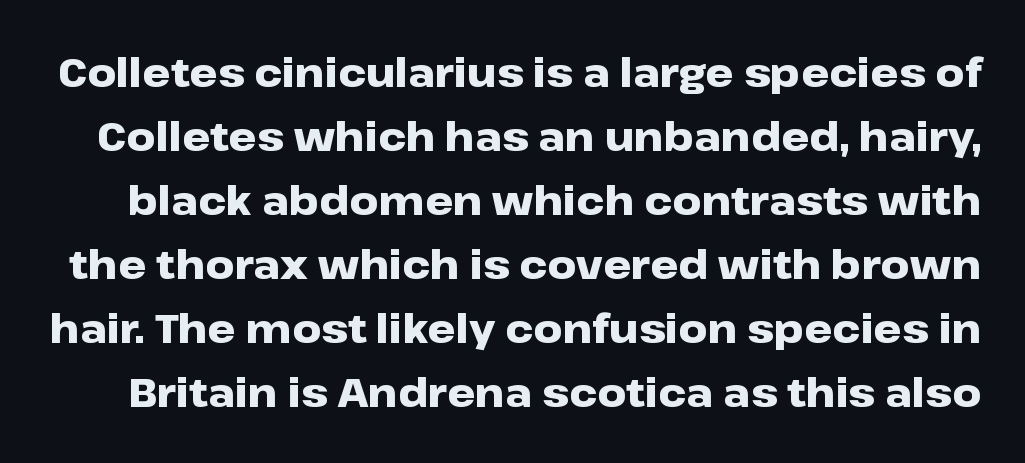
Q: Is the text bold? A: Yes.
Q: Is the text italic (slanted)? A: No, it is upright.
Q: Is the typeface a serif or a sans-serif typeface? A: Sans-serif.
Q: Is the text underlined? A: No.
Q: Is the spacing between letters normal or unusually wide? A: Normal.
Q: Is the spacing between lines tight, normal or loose? A: Normal.
Q: Width (condensed, normal, or wide)? A: Wide.
Q: Stroke contrast? A: Low.
Q: x-height? A: Medium.
Q: Monospaced? A: No.
